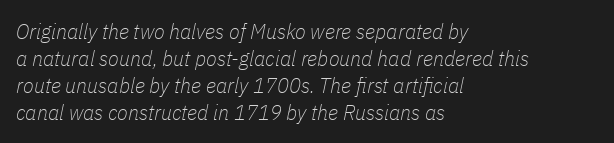
Heaviness? Minimal to ordinary, like unemphasized prose. Leftover space on each line is placed entirely after the last word. The string is rendered with underlining switched off. It's the slanting kind of type. Default kerning and tracking; the words read as compact shapes.
